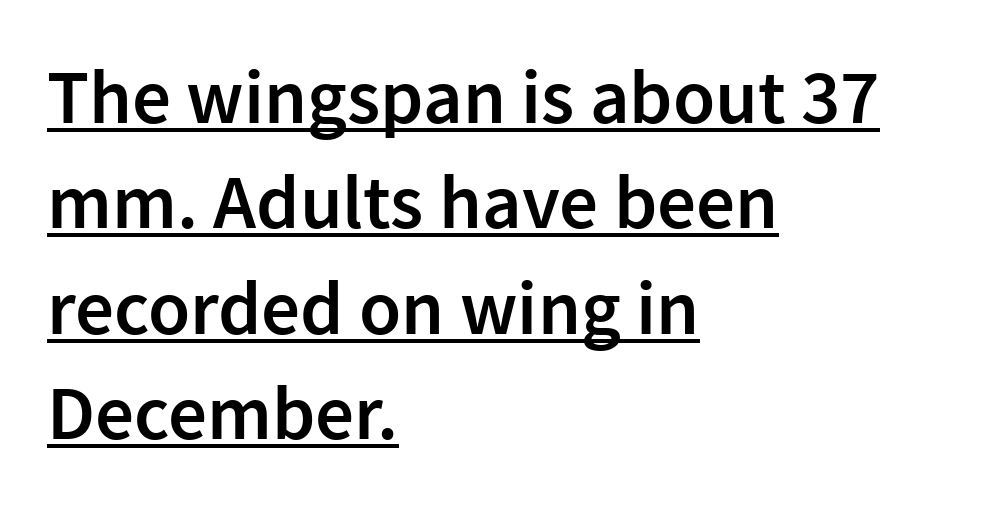
A sans-serif font was chosen for this passage. Underline: present. Stroke thickness is moderately raised; the sample reads as semibold. This block has exactly the height ordinary leading produces. The rag falls on the right side of this text block. This sample has the flowing, uneven cadence of proportional lettering.
